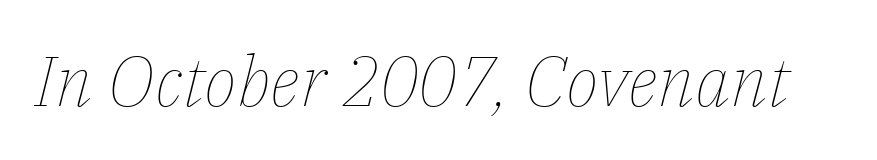
{"italic": "yes", "lean": "right", "slant_degrees": 14, "bold": "no", "weight": "thin", "width": "normal", "stroke_contrast": "low", "x_height": "medium", "monospaced": "no", "underline": "no", "letter_spacing": "normal", "letter_spacing_em": 0.0, "glyph_px": 70}
